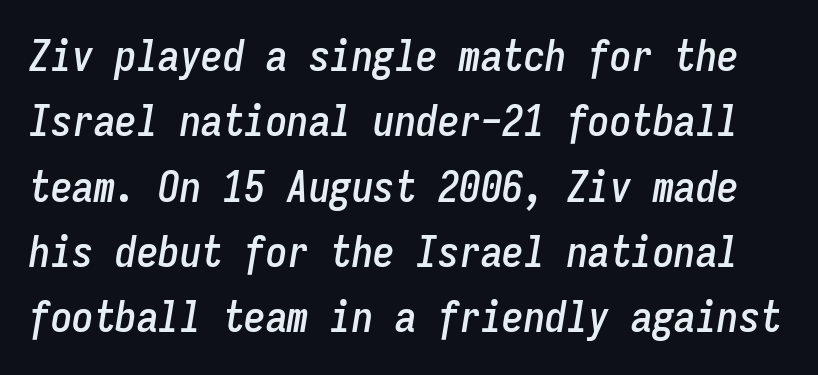
Q: Is the text italic (slanted)? A: Yes, it leans right by about 9 degrees.
Q: Is the text underlined? A: No.
Q: Is the spacing between letters normal or unusually wide? A: Normal.
Q: Is the spacing between lines tight, normal or loose? A: Normal.
Q: Width (condensed, normal, or wide)? A: Condensed.
Q: Stroke contrast? A: Low.
Q: x-height? A: Medium.
Q: Monospaced? A: Yes.
